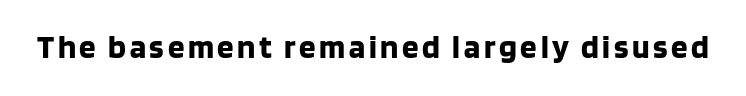
Q: Is the text bold? A: Yes.
Q: Is the text italic (slanted)? A: No, it is upright.
Q: Is the typeface a serif or a sans-serif typeface? A: Sans-serif.
Q: Is the text underlined? A: No.
Q: Width (condensed, normal, or wide)? A: Normal.
Q: Stroke contrast? A: Low.
Q: x-height? A: Large.
Q: Monospaced? A: No.
